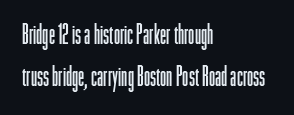
Q: Is the text bold? A: No.
Q: Is the text italic (slanted)? A: No, it is upright.
Q: Is the typeface a serif or a sans-serif typeface? A: Sans-serif.
Q: Is the text underlined? A: No.
Q: How is the paragraph aligned? A: Left-aligned.
Q: Is the spacing between letters normal or unusually wide? A: Normal.
Q: Is the spacing between lines tight, normal or loose? A: Normal.
Q: Width (condensed, normal, or wide)? A: Condensed.
Q: Stroke contrast? A: Low.
Q: x-height? A: Medium.
Q: Monospaced? A: No.
